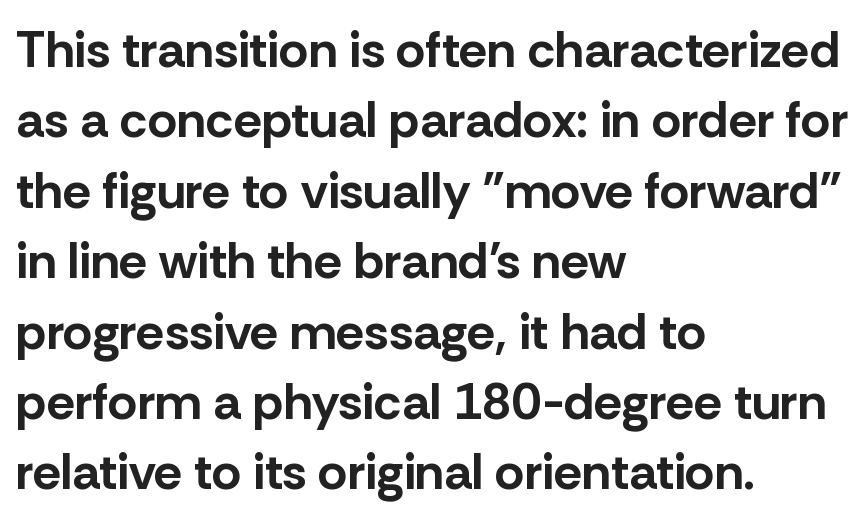
Chunky letters — that's bold for sure. You can tell from the bare stems that sans-serif type was used. Normally led — the rows are evenly, conventionally spaced. Does the lettering tilt? It doesn't — this is upright.
